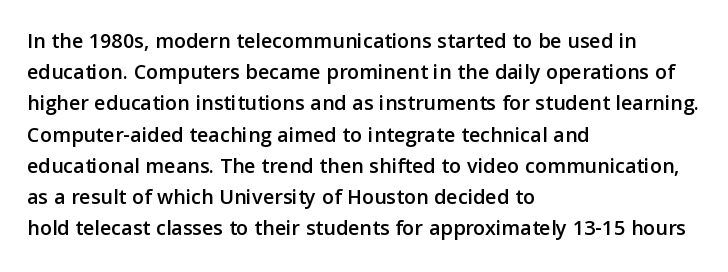
{"italic": "no", "underline": "no", "align": "left", "line_spacing": "normal", "line_spacing_ratio": 1.42, "letter_spacing": "normal", "letter_spacing_em": 0.0, "glyph_px": 22}
